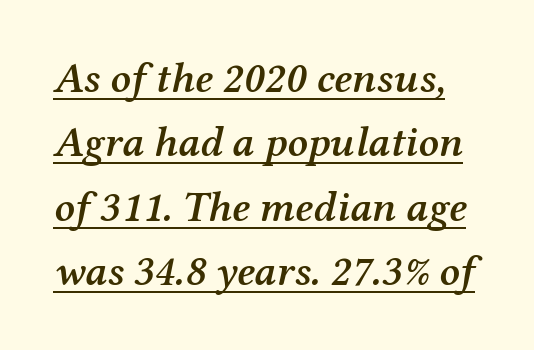
The image shows 43 px semibold serif type, italic (leaning right); set normal line spacing (1.5x), normal letter spacing, underlined; medium stroke contrast and a medium x-height.
